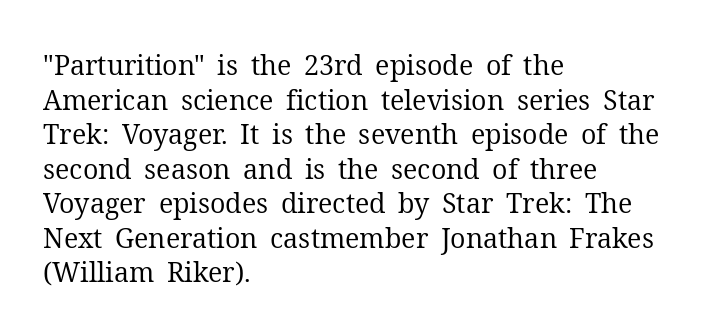
The block of text has a typical density, with ordinary space between rows. Which margin do the lines hug? The left one — the right edge is uneven. The space directly below the letters is spotless. This is the regular roman posture of the typeface. Does extra space separate the letters? No, they use regular spacing.
